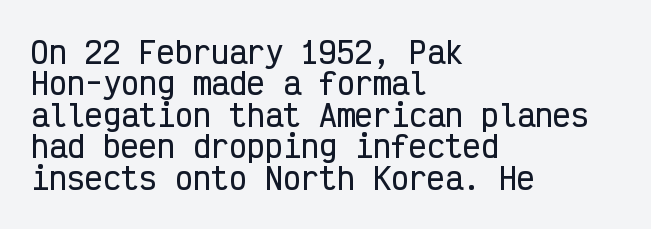
{"serif": "no", "italic": "no", "width": "condensed", "stroke_contrast": "low", "x_height": "medium", "monospaced": "yes", "underline": "no", "align": "left", "line_spacing": "tight", "line_spacing_ratio": 1.05, "letter_spacing": "normal", "letter_spacing_em": 0.0, "glyph_px": 30}
